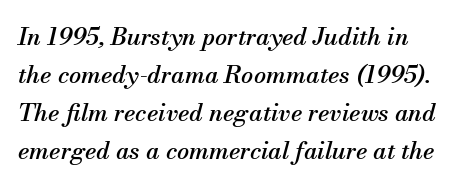
The image shows 24 px text type, italic (leaning right); set normal line spacing (1.58x), normal letter spacing, not underlined.
